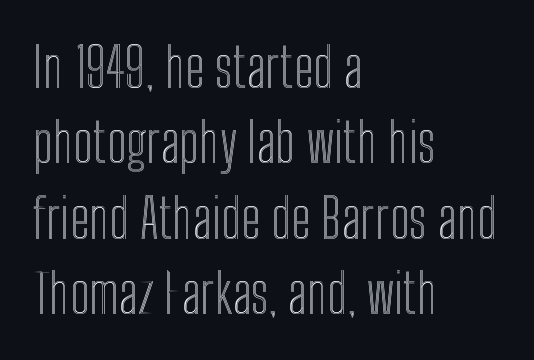
{"italic": "no", "width": "condensed", "x_height": "medium", "monospaced": "no", "underline": "no", "align": "left", "line_spacing": "normal", "line_spacing_ratio": 1.37, "letter_spacing": "normal", "letter_spacing_em": 0.0, "glyph_px": 55}
